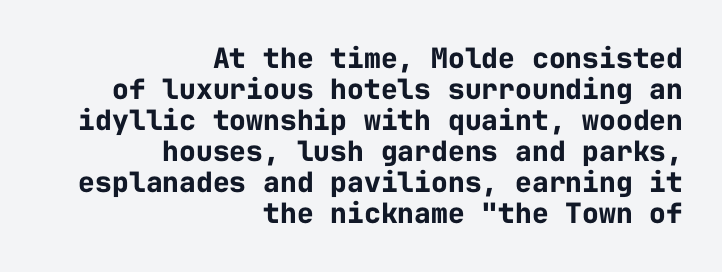
The image shows 28 px bold sans-serif type, upright, monospaced; set right-aligned, tight line spacing (1.11x), normal letter spacing, not underlined; low stroke contrast and a medium x-height.
